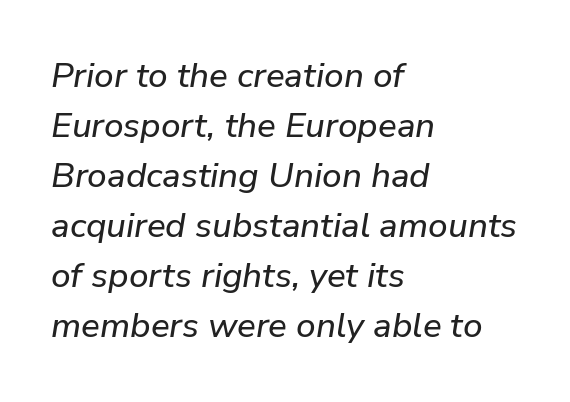
The image shows 35 px text type, italic (leaning right); set left-aligned, normal line spacing (1.43x), normal letter spacing, not underlined; low stroke contrast and a medium x-height.
